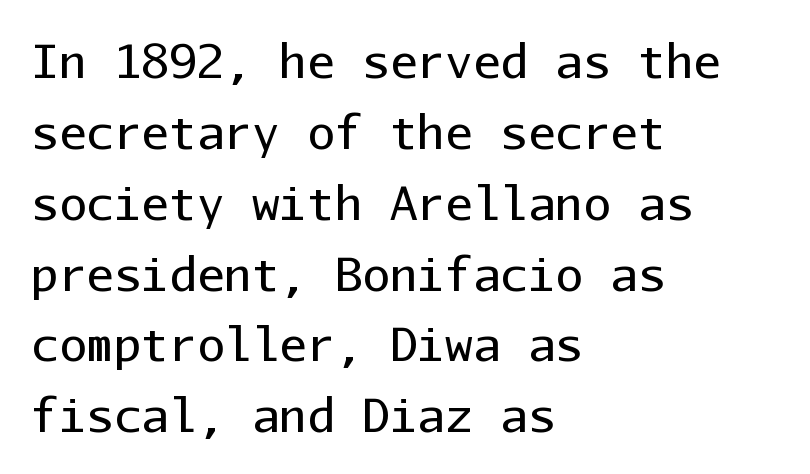
The letters look calm and open, with moderate or lighter stems. Do the characters align in a grid? Yes, the font is monospaced. How would I describe the line gaps? Plain and ordinary. The paragraph has a hard left edge and a soft right edge. Honestly, there is no underline to notice here at all.
